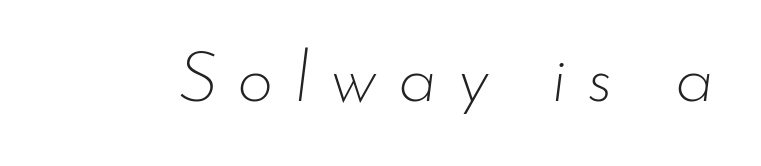
The image shows 71 px thin type, italic (leaning right); set unusually wide letter spacing (+0.29 em), not underlined; low stroke contrast and a small x-height.
